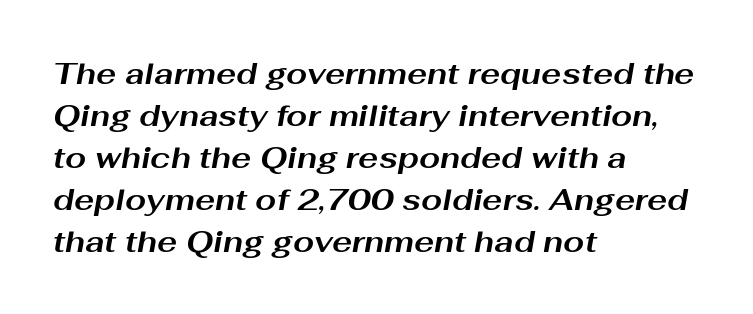
The image shows 30 px bold, wide type, italic (leaning right); set left-aligned, normal line spacing (1.4x), normal letter spacing, not underlined; medium stroke contrast and a medium x-height.
